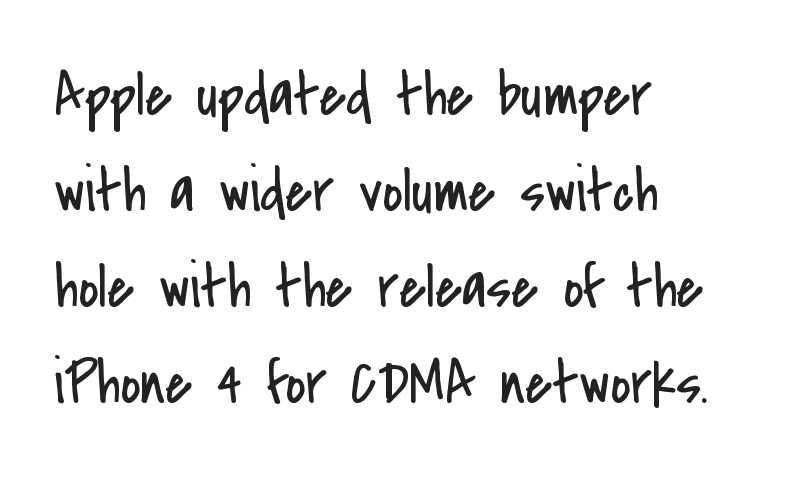
Q: Is the text bold? A: No.
Q: Is the text italic (slanted)? A: No, it is upright.
Q: Is the typeface a serif or a sans-serif typeface? A: Sans-serif.
Q: Is the text underlined? A: No.
Q: How is the paragraph aligned? A: Left-aligned.
Q: Is the spacing between letters normal or unusually wide? A: Normal.
Q: Is the spacing between lines tight, normal or loose? A: Normal.
Q: Width (condensed, normal, or wide)? A: Condensed.
Q: Stroke contrast? A: Low.
Q: x-height? A: Small.
Q: Monospaced? A: No.
